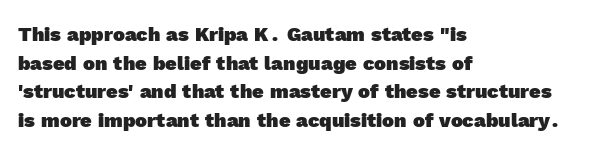
Q: Is the text bold? A: Yes.
Q: Is the text underlined? A: No.
Q: How is the paragraph aligned? A: Left-aligned.
Q: Is the spacing between letters normal or unusually wide? A: Normal.
Q: Is the spacing between lines tight, normal or loose? A: Normal.
